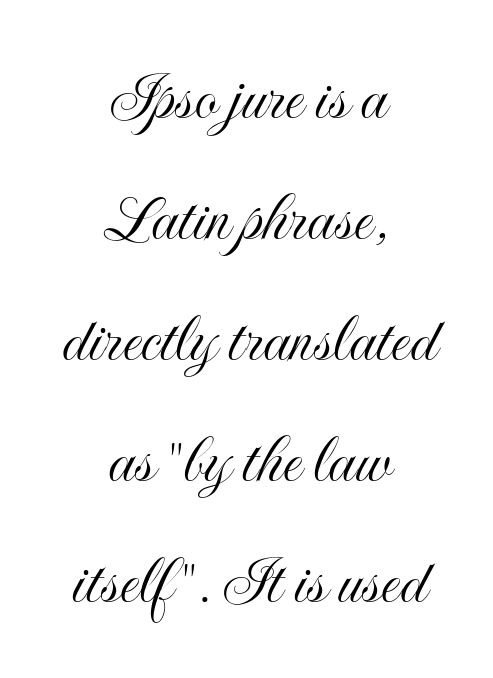
{"width": "condensed", "x_height": "small", "monospaced": "no", "underline": "no", "align": "center", "line_spacing": "normal", "line_spacing_ratio": 1.68, "letter_spacing": "normal", "letter_spacing_em": 0.0, "glyph_px": 72}
